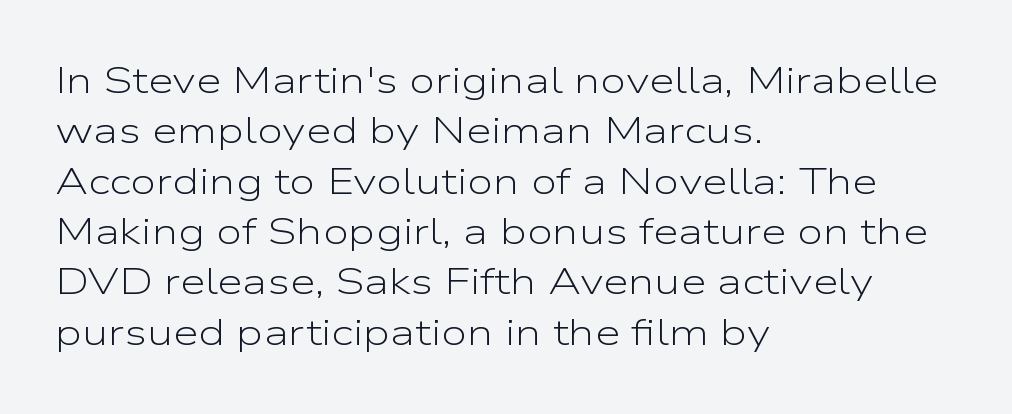
Q: Is the text bold? A: No.
Q: Is the text italic (slanted)? A: No, it is upright.
Q: Is the typeface a serif or a sans-serif typeface? A: Sans-serif.
Q: Is the text underlined? A: No.
Q: How is the paragraph aligned? A: Left-aligned.
Q: Is the spacing between letters normal or unusually wide? A: Normal.
Q: Is the spacing between lines tight, normal or loose? A: Normal.
Q: Width (condensed, normal, or wide)? A: Wide.
Q: Stroke contrast? A: Low.
Q: x-height? A: Medium.
Q: Monospaced? A: No.
